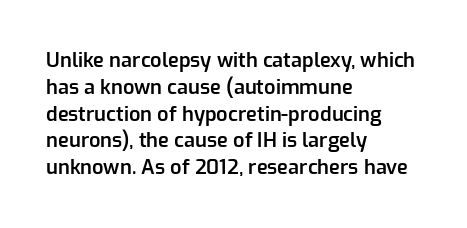
{"italic": "no", "bold": "semi", "underline": "no", "align": "left", "line_spacing": "normal", "line_spacing_ratio": 1.34, "letter_spacing": "normal", "letter_spacing_em": 0.0, "glyph_px": 20}
